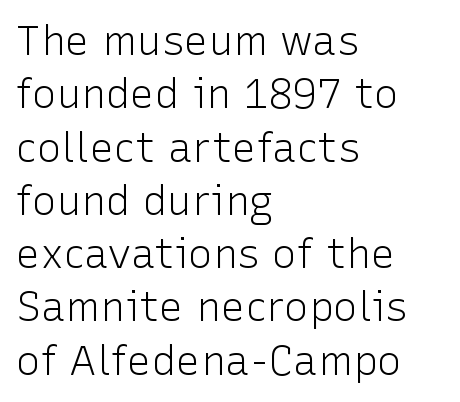
Q: Is the text bold? A: No.
Q: Is the text italic (slanted)? A: No, it is upright.
Q: Is the typeface a serif or a sans-serif typeface? A: Sans-serif.
Q: Is the text underlined? A: No.
Q: How is the paragraph aligned? A: Left-aligned.
Q: Is the spacing between letters normal or unusually wide? A: Normal.
Q: Is the spacing between lines tight, normal or loose? A: Normal.
Q: Width (condensed, normal, or wide)? A: Normal.
Q: Stroke contrast? A: Low.
Q: x-height? A: Medium.
Q: Monospaced? A: No.
